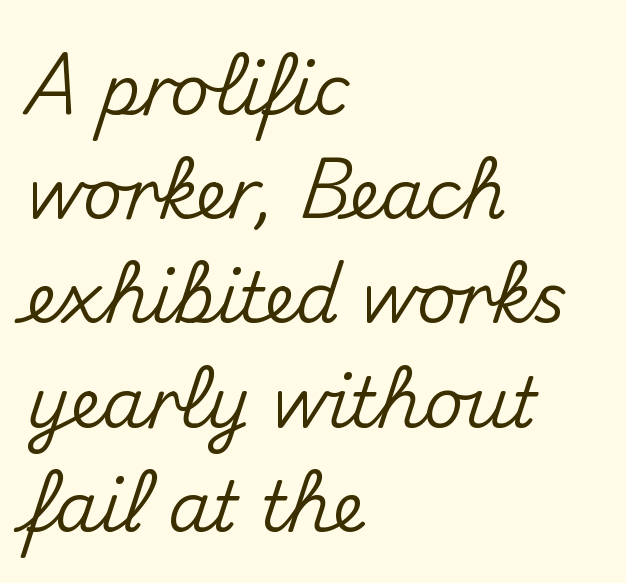
{"serif": "no", "width": "normal", "stroke_contrast": "medium", "x_height": "small", "monospaced": "no", "underline": "no", "align": "left", "line_spacing": "normal", "line_spacing_ratio": 1.51, "letter_spacing": "normal", "letter_spacing_em": 0.0, "glyph_px": 69}
